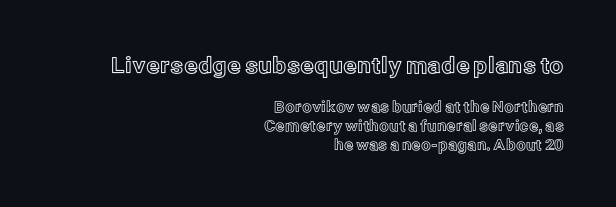
Q: Is the text italic (slanted)? A: No, it is upright.
Q: Is the text underlined? A: No.
Q: How is the paragraph aligned? A: Right-aligned.
Q: Is the spacing between letters normal or unusually wide? A: Normal.
Q: Is the spacing between lines tight, normal or loose? A: Normal.
Q: Which block of text is set in a larger size, the first (top) or the second (bottom)? A: The first (top) one.
